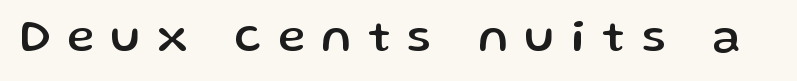
{"serif": "no", "italic": "no", "width": "normal", "stroke_contrast": "low", "x_height": "medium", "monospaced": "no", "underline": "no", "letter_spacing": "wide", "letter_spacing_em": 0.37, "glyph_px": 46}
